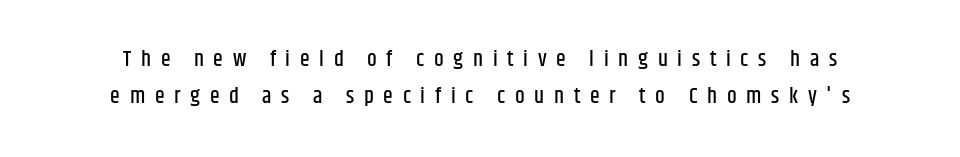
Short note: letters widely spaced. Characters remain perfectly vertical along every line. A clean baseline with only descenders dipping below it. The typesetter chose a symmetrical, centered arrangement here. Normally led — the rows are evenly, conventionally spaced.
